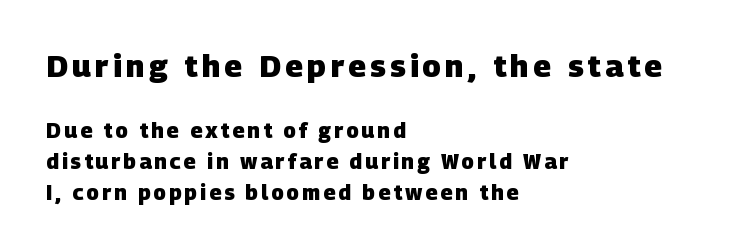
The image shows 31 px heavy sans-serif type; set left-aligned, normal line spacing (1.48x), not underlined; the first (top) block is 1.48x larger; low stroke contrast and a large x-height.
